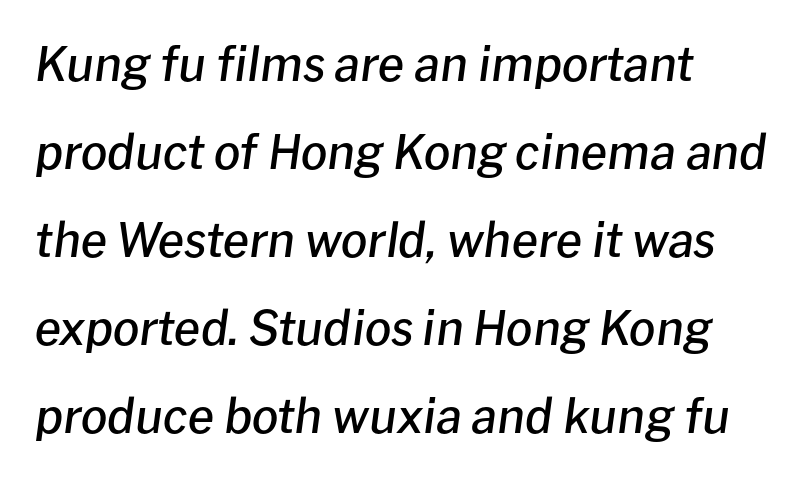
The glyphs look as if they've been sheared to an angle. The type is set solid horizontally, with unmodified tracking. Line beginnings align vertically; line endings do not. Weight: semibold (demi). This sample has the flowing, uneven cadence of proportional lettering. Has an underline been added? It has not.
